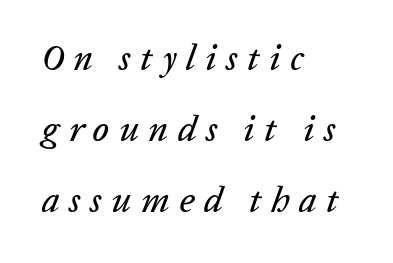
The image shows 36 px text type, italic (leaning right); set left-aligned, loose line spacing (1.97x), unusually wide letter spacing (+0.26 em), not underlined; low stroke contrast and a medium x-height.
